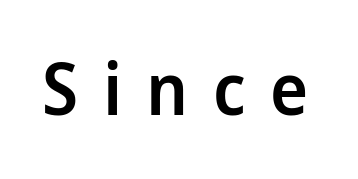
Q: Is the text bold? A: Semi-bold.
Q: Is the text italic (slanted)? A: No, it is upright.
Q: Is the typeface a serif or a sans-serif typeface? A: Sans-serif.
Q: Is the text underlined? A: No.
Q: Is the spacing between letters normal or unusually wide? A: Unusually wide.
Q: Width (condensed, normal, or wide)? A: Normal.
Q: Stroke contrast? A: Low.
Q: x-height? A: Medium.
Q: Monospaced? A: No.
